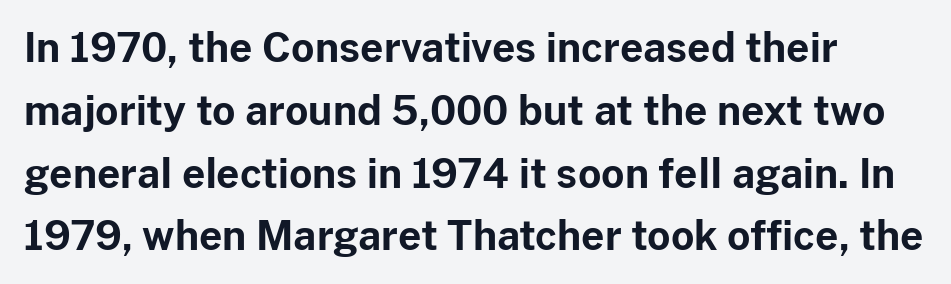
The image shows 40 px bold sans-serif type, upright; set normal line spacing (1.57x), normal letter spacing, not underlined; low stroke contrast and a medium x-height.
